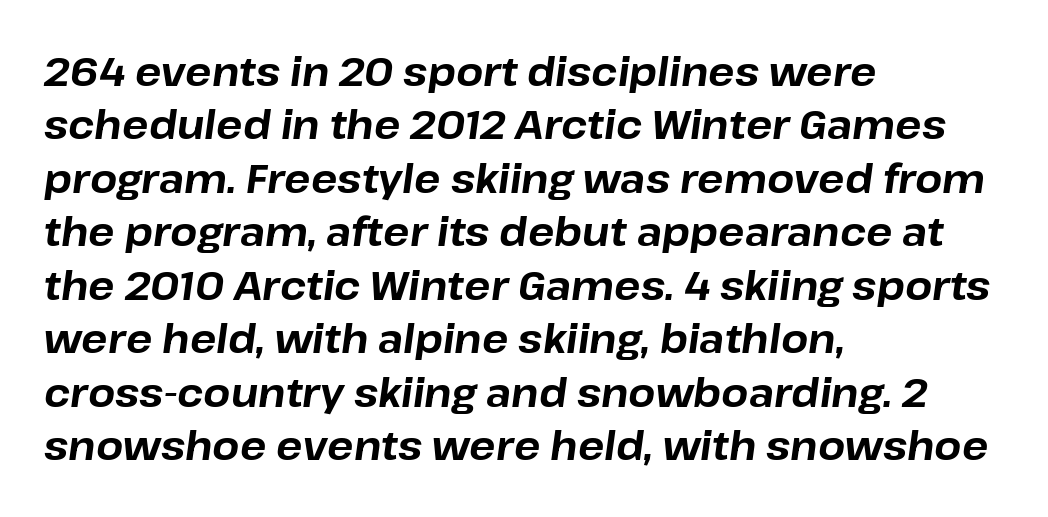
{"italic": "yes", "lean": "right", "slant_degrees": 8, "bold": "yes", "weight": "bold", "width": "normal", "stroke_contrast": "low", "x_height": "medium", "monospaced": "no", "underline": "no", "align": "left", "line_spacing": "normal", "line_spacing_ratio": 1.37, "letter_spacing": "normal", "letter_spacing_em": 0.0, "glyph_px": 39}
